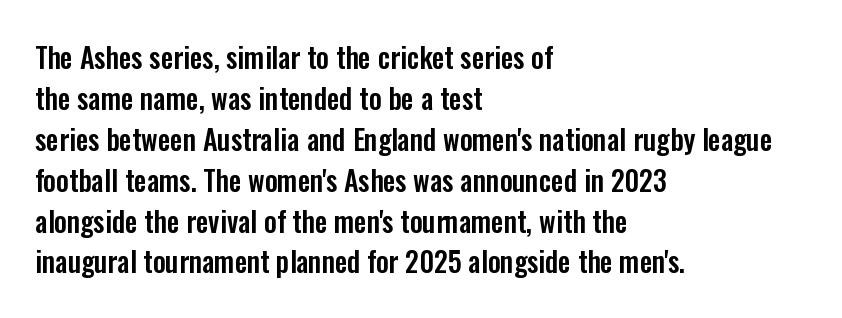
Q: Is the text italic (slanted)? A: No, it is upright.
Q: Is the typeface a serif or a sans-serif typeface? A: Sans-serif.
Q: Is the text underlined? A: No.
Q: How is the paragraph aligned? A: Left-aligned.
Q: Is the spacing between letters normal or unusually wide? A: Normal.
Q: Is the spacing between lines tight, normal or loose? A: Normal.
Q: Width (condensed, normal, or wide)? A: Condensed.
Q: Stroke contrast? A: Low.
Q: x-height? A: Medium.
Q: Monospaced? A: No.
